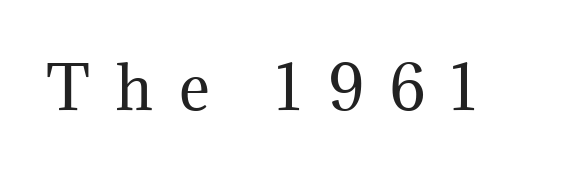
{"serif": "yes", "italic": "no", "bold": "no", "weight": "regular", "width": "normal", "stroke_contrast": "medium", "x_height": "medium", "monospaced": "no", "underline": "no", "letter_spacing": "wide", "letter_spacing_em": 0.44, "glyph_px": 59}
